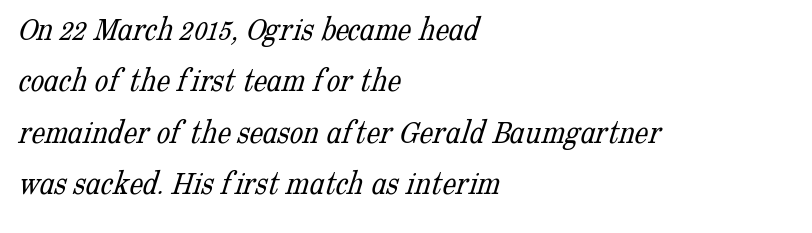
The image shows 34 px light serif type; set left-aligned, normal line spacing (1.51x), normal letter spacing, not underlined; low stroke contrast and a medium x-height.
